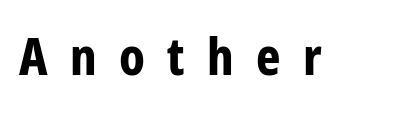
Q: Is the text bold? A: Yes.
Q: Is the text italic (slanted)? A: No, it is upright.
Q: Is the typeface a serif or a sans-serif typeface? A: Sans-serif.
Q: Is the text underlined? A: No.
Q: Is the spacing between letters normal or unusually wide? A: Unusually wide.
Q: Width (condensed, normal, or wide)? A: Condensed.
Q: Stroke contrast? A: Low.
Q: x-height? A: Medium.
Q: Monospaced? A: No.
